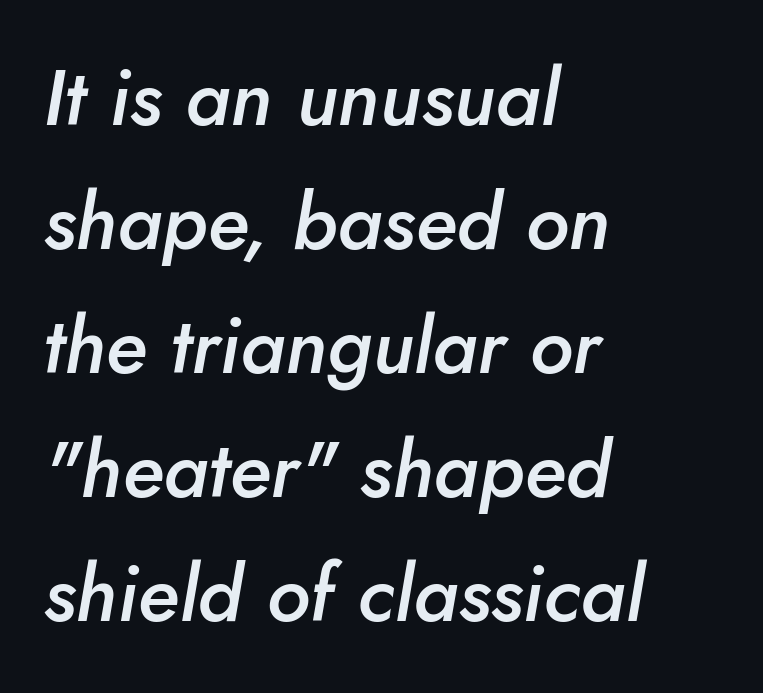
{"italic": "yes", "lean": "right", "slant_degrees": 10, "bold": "semi", "weight": "semibold", "width": "normal", "stroke_contrast": "low", "x_height": "small", "monospaced": "no", "underline": "no", "align": "left", "line_spacing": "normal", "line_spacing_ratio": 1.57, "letter_spacing": "normal", "letter_spacing_em": 0.0, "glyph_px": 79}
